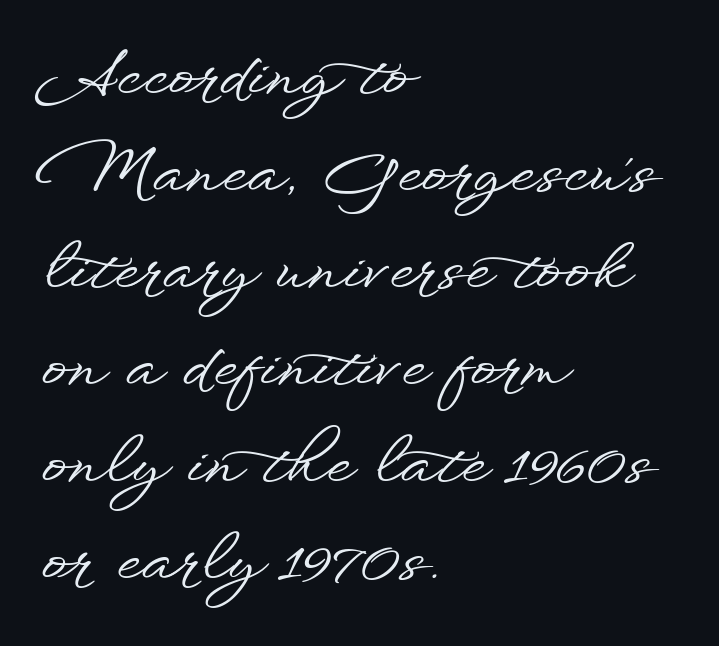
The horizontal fit of the characters is conventional and even. The rendering anchors every line to the left-hand side. The passage shown is typed in a proportional face where columns would drift. The rows are spaced the way most documents space them.
